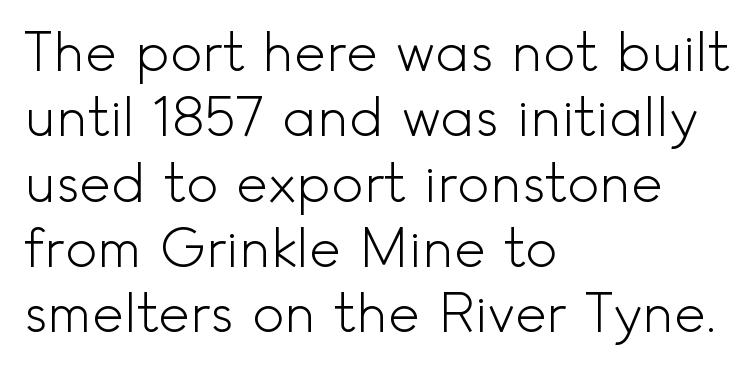
Q: Is the text bold? A: No.
Q: Is the text italic (slanted)? A: No, it is upright.
Q: Is the typeface a serif or a sans-serif typeface? A: Sans-serif.
Q: Is the text underlined? A: No.
Q: How is the paragraph aligned? A: Left-aligned.
Q: Is the spacing between letters normal or unusually wide? A: Normal.
Q: Width (condensed, normal, or wide)? A: Normal.
Q: x-height? A: Small.
Q: Monospaced? A: No.
